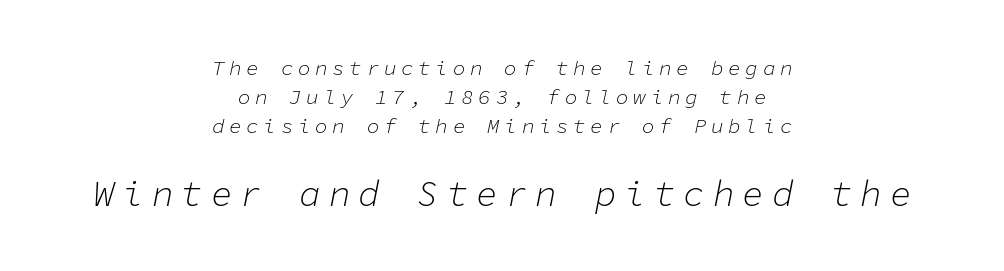
The image shows 36 px light type, italic (leaning right), monospaced; set centered, normal line spacing (1.39x), unusually wide letter spacing (+0.22 em), not underlined; the second (bottom) block is 1.71x larger; low stroke contrast and a medium x-height.
